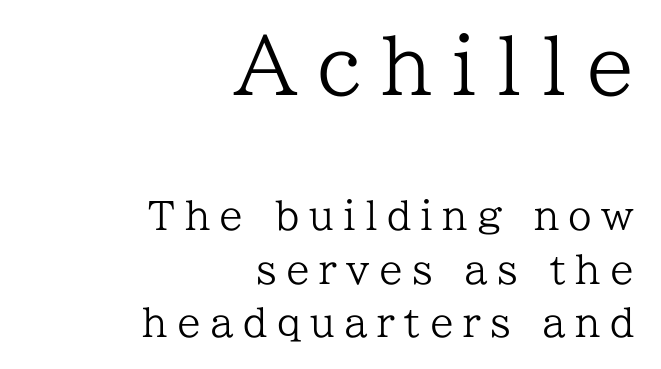
{"serif": "yes", "italic": "no", "bold": "no", "weight": "regular", "width": "normal", "stroke_contrast": "low", "x_height": "medium", "monospaced": "no", "underline": "no", "align": "right", "line_spacing": "normal", "line_spacing_ratio": 1.4, "letter_spacing": "wide", "letter_spacing_em": 0.25, "larger_block": "first", "size_ratio": 2.03, "glyph_px": 77}
